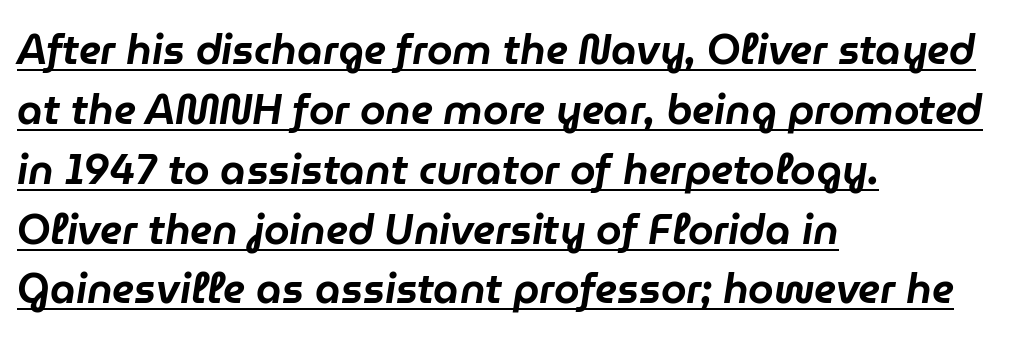
Q: Is the text italic (slanted)? A: Yes, it leans right by about 9 degrees.
Q: Is the text underlined? A: Yes.
Q: How is the paragraph aligned? A: Left-aligned.
Q: Is the spacing between letters normal or unusually wide? A: Normal.
Q: Is the spacing between lines tight, normal or loose? A: Normal.
Q: Width (condensed, normal, or wide)? A: Normal.
Q: Stroke contrast? A: Low.
Q: x-height? A: Medium.
Q: Monospaced? A: No.
